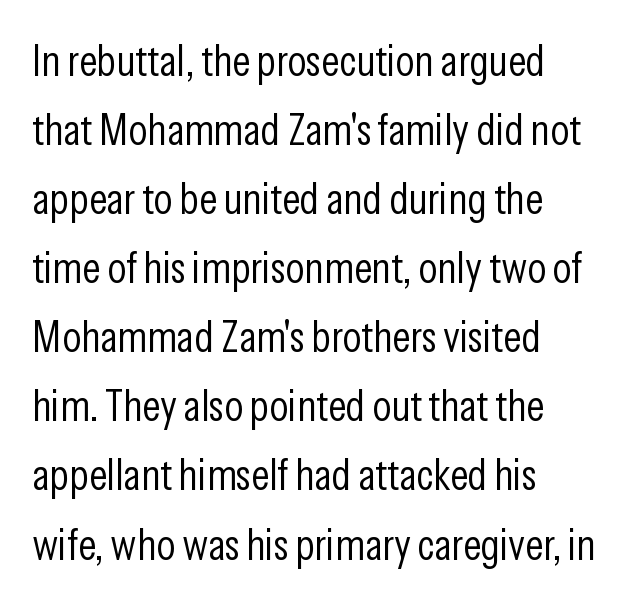
{"serif": "no", "italic": "no", "bold": "no", "weight": "light", "width": "condensed", "stroke_contrast": "low", "x_height": "medium", "monospaced": "no", "underline": "no", "align": "left", "line_spacing": "normal", "line_spacing_ratio": 1.57, "letter_spacing": "normal", "letter_spacing_em": 0.0, "glyph_px": 44}
